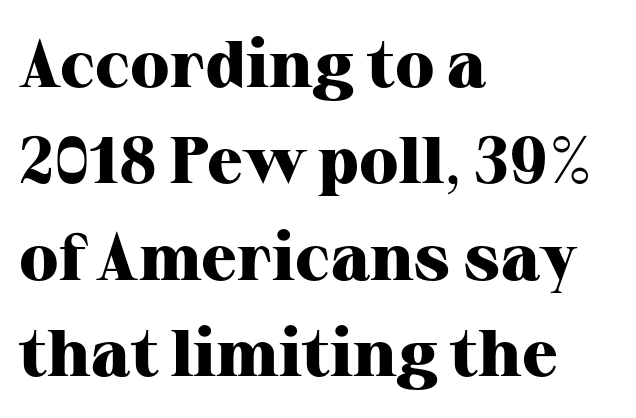
The image shows 66 px heavy serif type, upright; set left-aligned, normal line spacing (1.46x), normal letter spacing, not underlined; high stroke contrast and a medium x-height.
